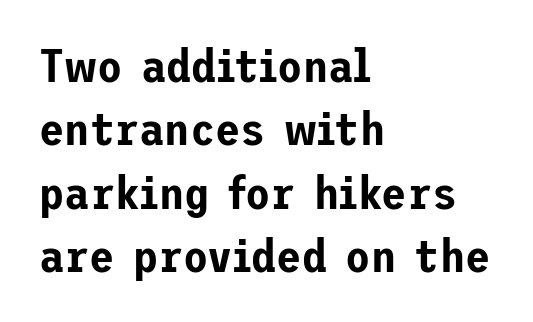
Q: Is the text italic (slanted)? A: No, it is upright.
Q: Is the typeface a serif or a sans-serif typeface? A: Sans-serif.
Q: Is the text underlined? A: No.
Q: How is the paragraph aligned? A: Left-aligned.
Q: Is the spacing between letters normal or unusually wide? A: Normal.
Q: Is the spacing between lines tight, normal or loose? A: Normal.
Q: Width (condensed, normal, or wide)? A: Normal.
Q: Stroke contrast? A: Low.
Q: x-height? A: Medium.
